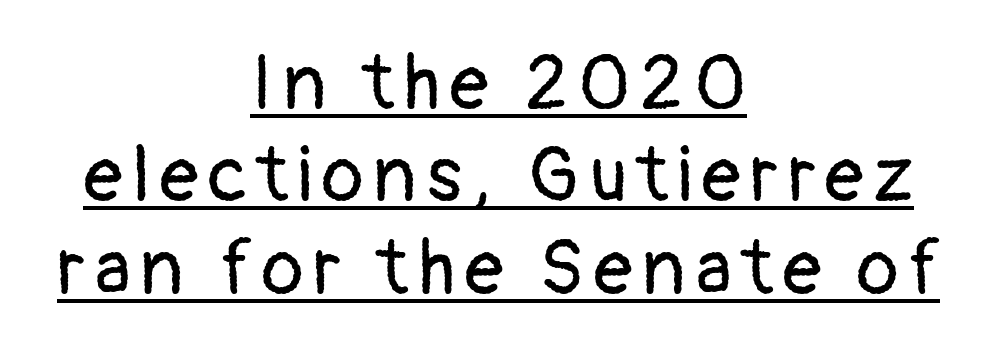
{"serif": "no", "italic": "no", "bold": "no", "weight": "regular", "width": "normal", "stroke_contrast": "low", "x_height": "medium", "monospaced": "no", "underline": "yes", "align": "center", "line_spacing_ratio": 1.2, "glyph_px": 77}
